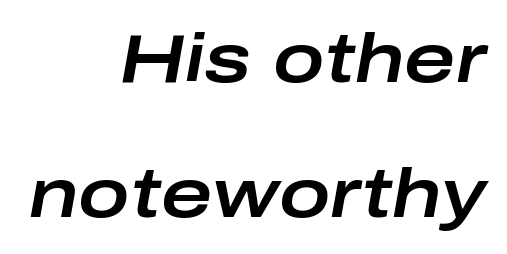
Right-aligned paragraph, ragged on the left. Nothing unusual about the tracking: characters are spaced as the font intends. Honestly, the rows look like they've been pulled way apart. Bare-footed words on every line. Is this a fixed-width face? No — the glyphs have proportional, varying widths. These lines were composed using italics.
